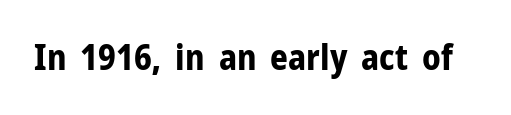
{"serif": "no", "italic": "no", "bold": "yes", "weight": "bold", "width": "normal", "stroke_contrast": "low", "x_height": "medium", "monospaced": "no", "underline": "no", "letter_spacing": "normal", "letter_spacing_em": 0.0, "glyph_px": 35}
